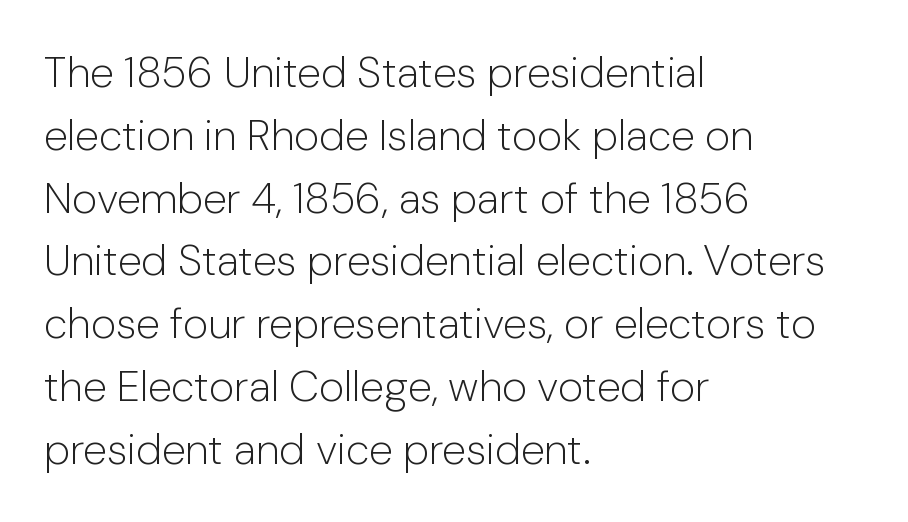
The image shows 43 px light sans-serif type, upright; set left-aligned, normal line spacing (1.46x), normal letter spacing, not underlined; low stroke contrast and a medium x-height.
